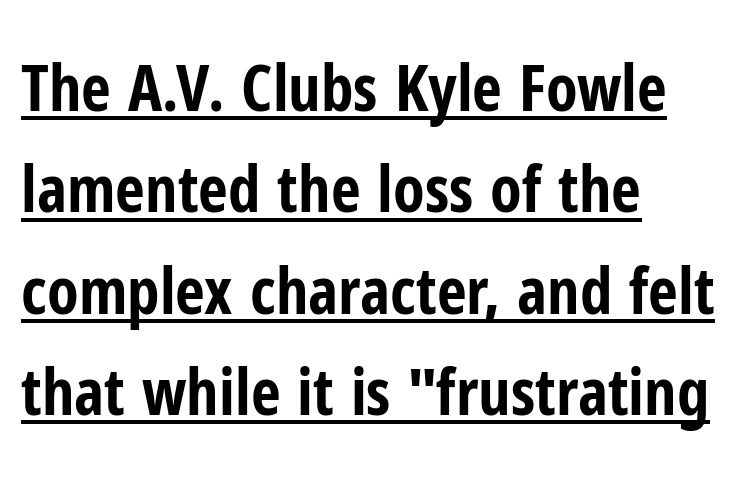
The image shows 65 px bold, condensed sans-serif type, upright; set left-aligned, normal line spacing (1.56x), normal letter spacing, underlined; low stroke contrast and a medium x-height.
